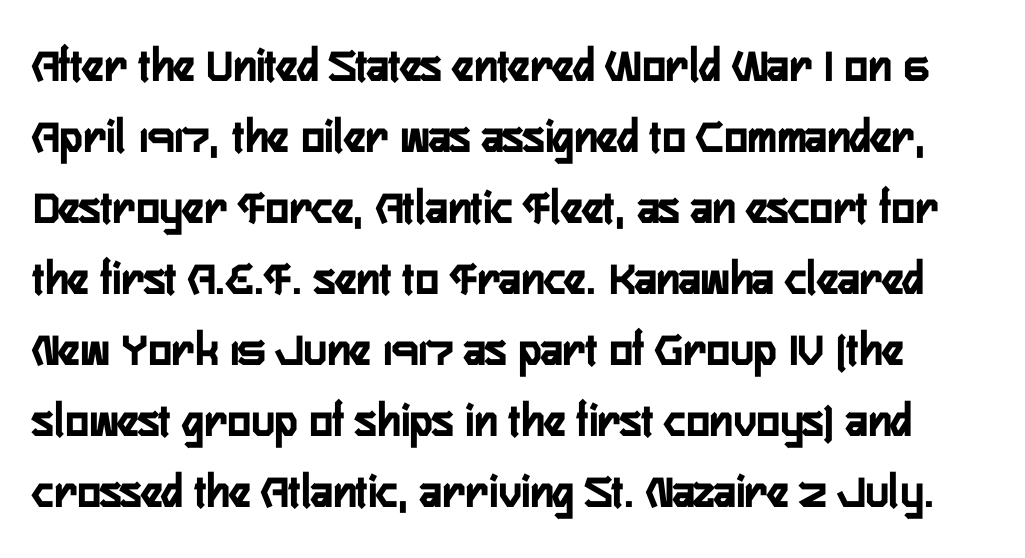
No extra tracking has been applied to these lines. Varying glyph widths throughout — classic text-font behaviour. Do the letters lean? They stand straight. The rendering uses a moderate line-height, typical for paragraphs.
